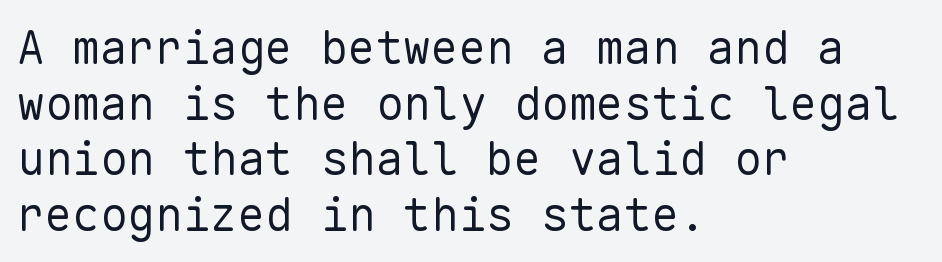
Q: Is the text bold? A: No.
Q: Is the text italic (slanted)? A: No, it is upright.
Q: Is the typeface a serif or a sans-serif typeface? A: Sans-serif.
Q: Is the text underlined? A: No.
Q: How is the paragraph aligned? A: Left-aligned.
Q: Is the spacing between letters normal or unusually wide? A: Normal.
Q: Width (condensed, normal, or wide)? A: Normal.
Q: Stroke contrast? A: Low.
Q: x-height? A: Medium.
Q: Monospaced? A: Yes.
